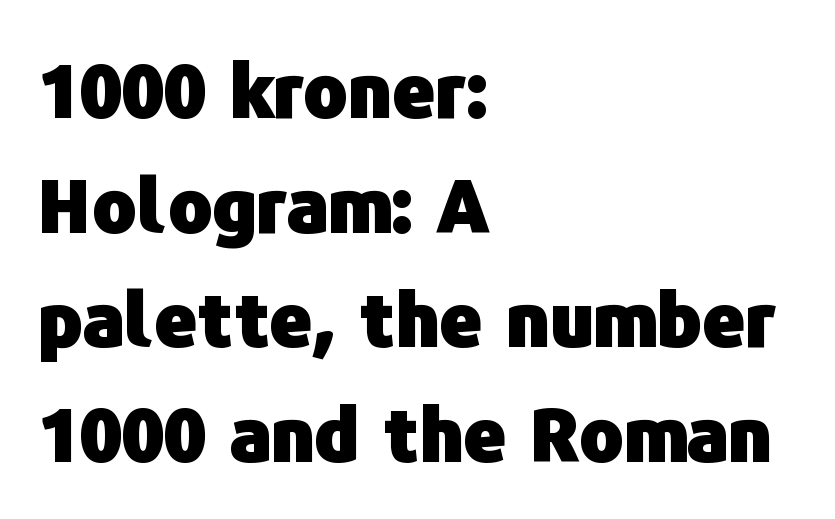
{"serif": "no", "italic": "no", "bold": "yes", "weight": "heavy", "width": "normal", "stroke_contrast": "low", "x_height": "medium", "monospaced": "no", "underline": "no", "align": "left", "line_spacing": "normal", "line_spacing_ratio": 1.55, "letter_spacing": "normal", "letter_spacing_em": 0.0, "glyph_px": 74}
